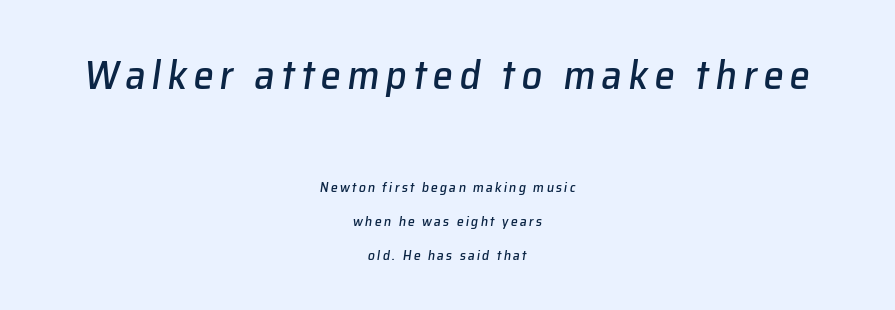
The image shows 41 px text type, italic (leaning right); set centered, loose line spacing (2.44x), not underlined; the first (top) block is 2.93x larger; low stroke contrast and a medium x-height.
